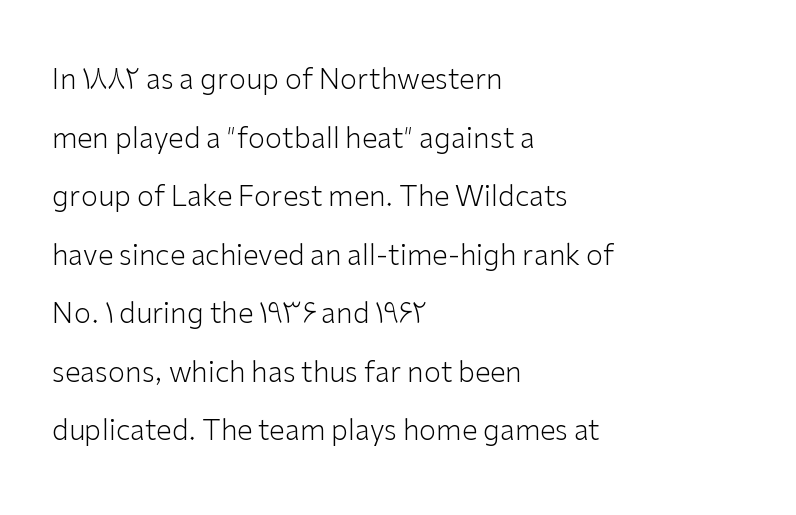
A typesetter would call this zero additional tracking. Grotesque or geometric, the face here clearly has no serifs. The typesetter chose a ragged-right arrangement here. Leading: increased. The letters advance in unequal steps, a hallmark of proportional type.
